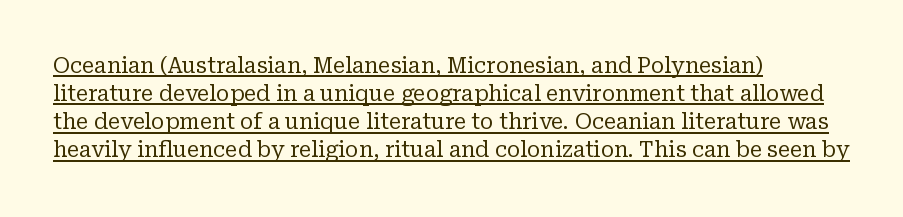
The image shows 21 px text type, upright; set left-aligned, normal line spacing (1.34x), normal letter spacing, underlined.
